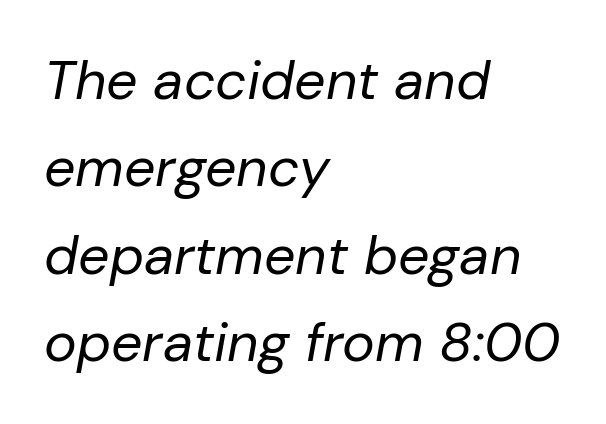
The image shows 55 px regular-weight type, italic (leaning right); set left-aligned, normal line spacing (1.59x), normal letter spacing, not underlined; low stroke contrast and a medium x-height.
